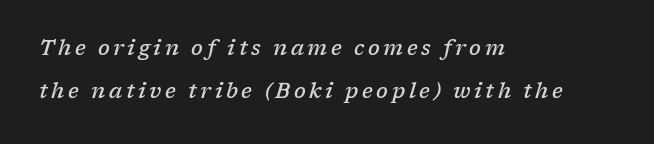
Compared with ordinary roman type, these characters are visibly tilted. Typesetter's note: demi weight, one step under bold. Short and long lines alike share a common starting point at left. The rendering uses a large line-height, opening up the rows.
